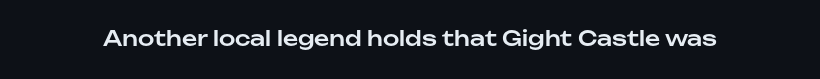
Every character sits straight up, as roman type does. The string is rendered with underlining switched off. Students, note that the glyphs here touch the page at normal intervals.
